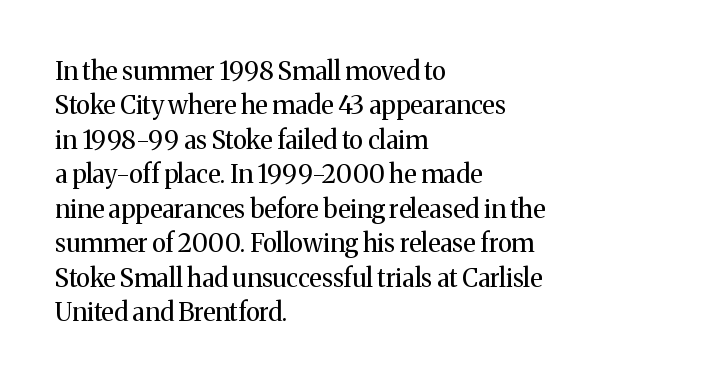
Q: Is the text bold? A: No.
Q: Is the text italic (slanted)? A: No, it is upright.
Q: Is the text underlined? A: No.
Q: How is the paragraph aligned? A: Left-aligned.
Q: Is the spacing between letters normal or unusually wide? A: Normal.
Q: Is the spacing between lines tight, normal or loose? A: Normal.
